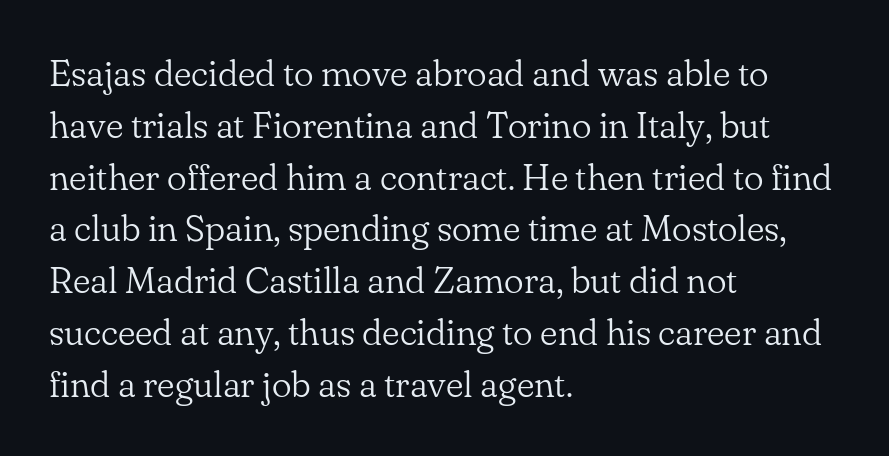
Rows of type keep a routine distance in the vertical direction. The weight tops out at a normal text grade. Italic: no, the glyphs are upright roman. Note the varied advance widths — an 'i' is clearly narrower than an 'm'. Characters follow at the spacing the type designer built in. Check the space under the baseline: it is left empty.
